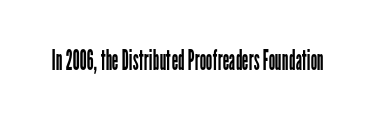
The image shows 29 px regular-weight, condensed sans-serif type, upright; set normal letter spacing, not underlined; low stroke contrast and a medium x-height.
